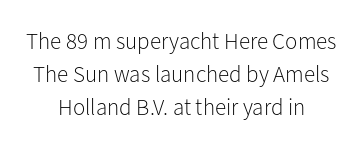
Does the leading feel generous? No, just average. Compared with typical body copy, the letter spacing here is the same. Each line is balanced around a shared central axis. A bare baseline throughout the passage. You can tell it's not italic because the verticals are truly vertical. The strokes carry an ordinary text weight at most.
